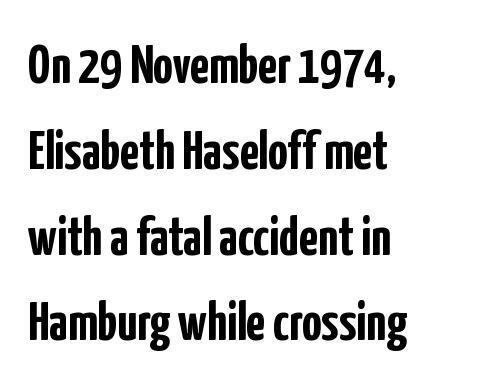
Students, observe: this is what conventionally led text looks like. Is the block centered? No — it sits flush against the left margin. This is the regular roman posture of the typeface. The passage shown has conventional tracking throughout. Varying glyph widths throughout — classic text-font behaviour.
